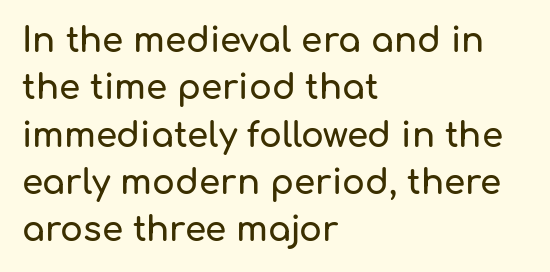
Q: Is the text italic (slanted)? A: No, it is upright.
Q: Is the typeface a serif or a sans-serif typeface? A: Sans-serif.
Q: Is the text underlined? A: No.
Q: How is the paragraph aligned? A: Left-aligned.
Q: Is the spacing between letters normal or unusually wide? A: Normal.
Q: Is the spacing between lines tight, normal or loose? A: Normal.
Q: Width (condensed, normal, or wide)? A: Normal.
Q: Stroke contrast? A: Low.
Q: x-height? A: Medium.
Q: Monospaced? A: No.
